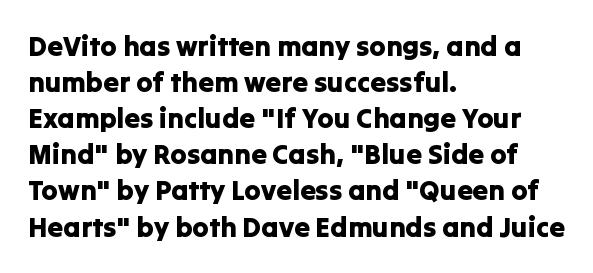
These lines sit exactly where default settings would place them. Plain, unruled lines of type. Compared with typical body copy, the letter spacing here is the same. You can tell from the bare stems that sans-serif type was used. Tall strokes in this sample are plumb rather than angled. If you drew a ruler down the left edge, every line would touch it.
